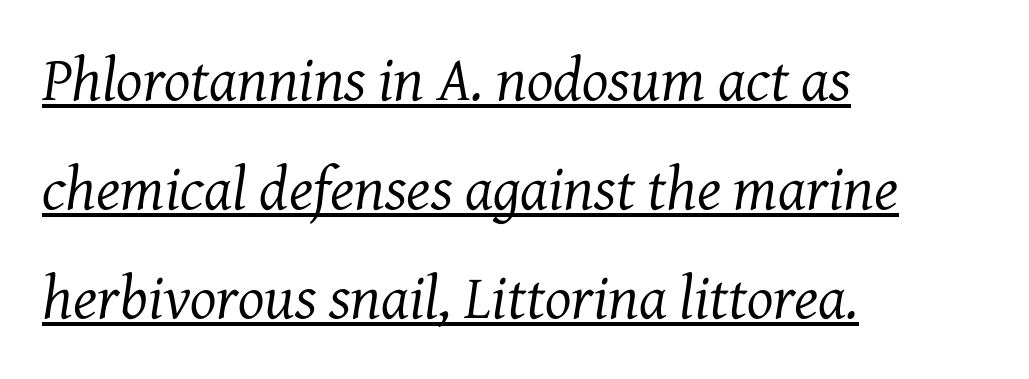
{"serif": "yes", "italic": "yes", "lean": "right", "slant_degrees": 7, "bold": "no", "weight": "regular", "width": "normal", "stroke_contrast": "medium", "x_height": "medium", "monospaced": "no", "underline": "yes", "align": "left", "line_spacing_ratio": 1.76, "letter_spacing": "normal", "letter_spacing_em": 0.0, "glyph_px": 62}
